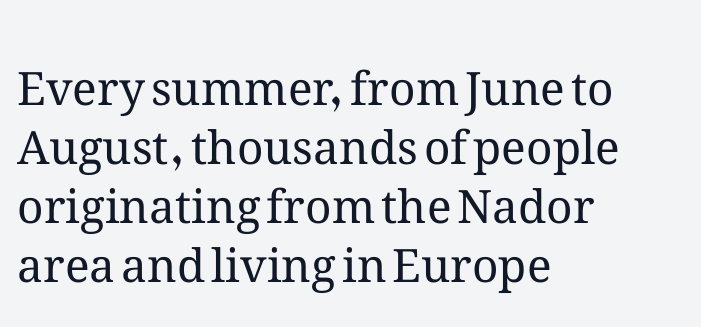
Q: Is the text bold? A: No.
Q: Is the text italic (slanted)? A: No, it is upright.
Q: Is the text underlined? A: No.
Q: How is the paragraph aligned? A: Left-aligned.
Q: Is the spacing between letters normal or unusually wide? A: Normal.
Q: Is the spacing between lines tight, normal or loose? A: Normal.
Q: Width (condensed, normal, or wide)? A: Normal.
Q: Stroke contrast? A: Medium.
Q: x-height? A: Medium.
Q: Monospaced? A: No.
